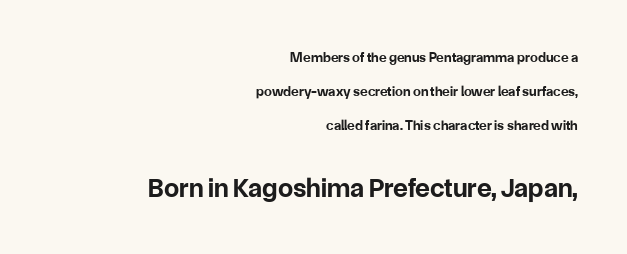
Q: Is the text bold? A: Yes.
Q: Is the text italic (slanted)? A: No, it is upright.
Q: Is the text underlined? A: No.
Q: How is the paragraph aligned? A: Right-aligned.
Q: Is the spacing between letters normal or unusually wide? A: Normal.
Q: Is the spacing between lines tight, normal or loose? A: Loose.
Q: Which block of text is set in a larger size, the first (top) or the second (bottom)? A: The second (bottom) one.
